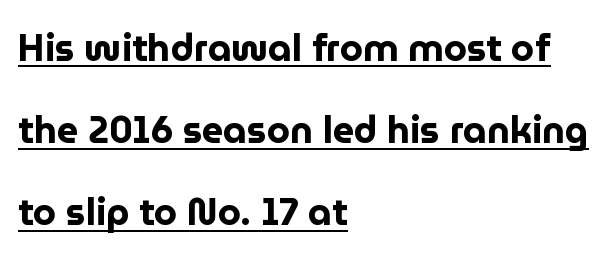
Looks like someone drew a line under every word here. Here the glyphs are tracked normally, forming tight word shapes. In terms of posture, this sample is upright. Heft: maximum for text — a bold. Character widths vary here, with narrow letters taking less room than wide ones. Caption: multi-line text, flush left, ragged right.
